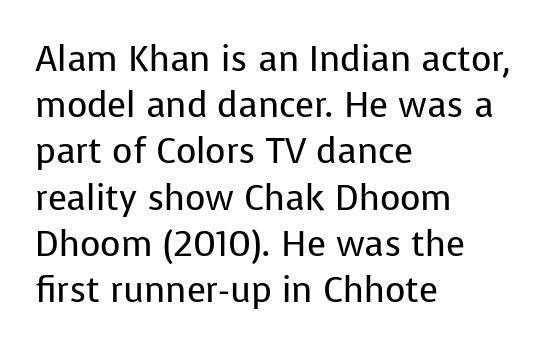
Proportional: the letters do not fall into vertical columns. The lines sit at an ordinary, default distance from one another. The paragraph has a hard left edge and a soft right edge. Letters rest on an invisible, unmarked baseline. The horizontal fit of the characters is conventional and even.
